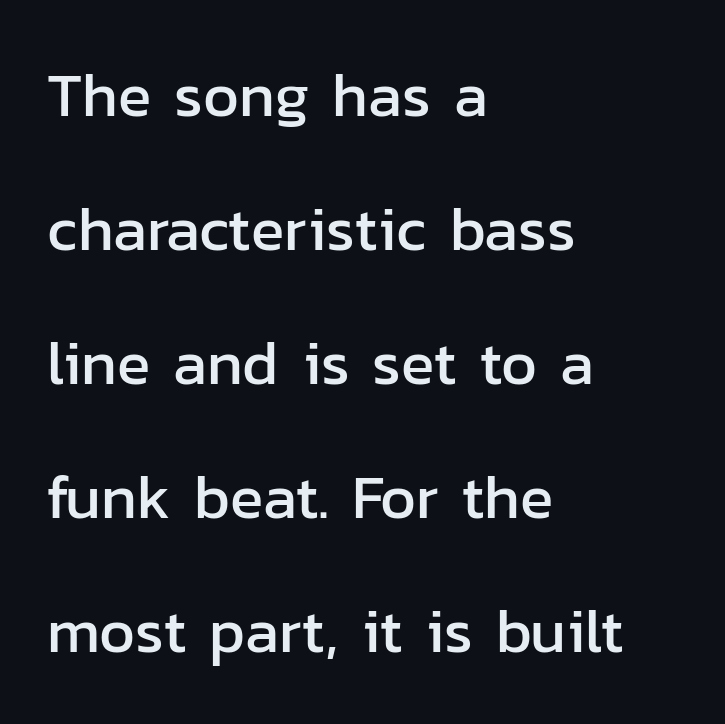
The image shows 62 px sans-serif type, upright; set left-aligned, loose line spacing (2.16x), normal letter spacing, not underlined; low stroke contrast and a medium x-height.
